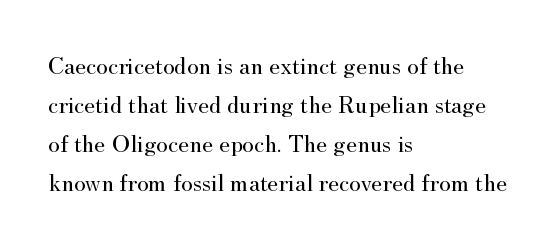
Q: Is the text bold? A: No.
Q: Is the text italic (slanted)? A: No, it is upright.
Q: Is the text underlined? A: No.
Q: How is the paragraph aligned? A: Left-aligned.
Q: Is the spacing between letters normal or unusually wide? A: Normal.
Q: Is the spacing between lines tight, normal or loose? A: Normal.
